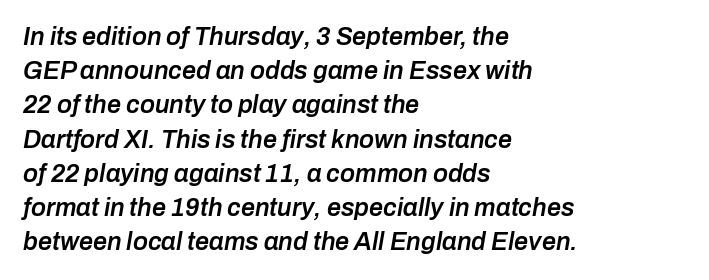
{"italic": "yes", "lean": "right", "slant_degrees": 10, "bold": "semi", "underline": "no", "align": "left", "line_spacing": "normal", "line_spacing_ratio": 1.37, "letter_spacing": "normal", "letter_spacing_em": 0.0, "glyph_px": 25}
